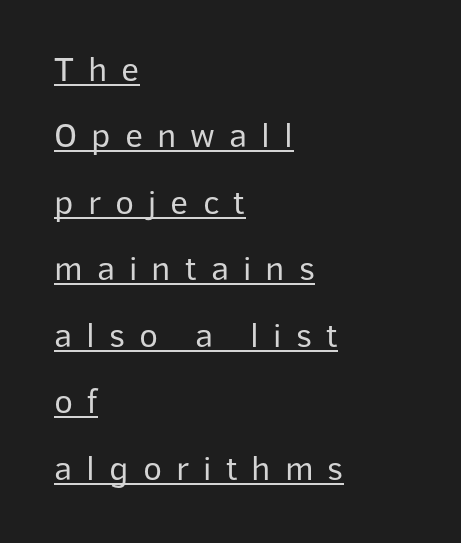
Q: Is the text bold? A: No.
Q: Is the text italic (slanted)? A: No, it is upright.
Q: Is the typeface a serif or a sans-serif typeface? A: Sans-serif.
Q: Is the text underlined? A: Yes.
Q: How is the paragraph aligned? A: Left-aligned.
Q: Is the spacing between letters normal or unusually wide? A: Unusually wide.
Q: Is the spacing between lines tight, normal or loose? A: Loose.
Q: Width (condensed, normal, or wide)? A: Normal.
Q: Stroke contrast? A: Low.
Q: x-height? A: Medium.
Q: Monospaced? A: No.
